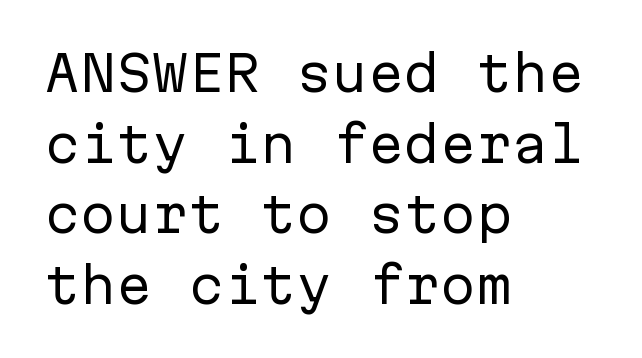
Q: Is the text bold? A: No.
Q: Is the text italic (slanted)? A: No, it is upright.
Q: Is the typeface a serif or a sans-serif typeface? A: Sans-serif.
Q: Is the text underlined? A: No.
Q: How is the paragraph aligned? A: Left-aligned.
Q: Is the spacing between letters normal or unusually wide? A: Normal.
Q: Is the spacing between lines tight, normal or loose? A: Normal.
Q: Width (condensed, normal, or wide)? A: Normal.
Q: Stroke contrast? A: Low.
Q: x-height? A: Medium.
Q: Monospaced? A: Yes.
